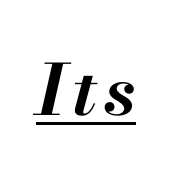
Slanted lettering throughout. Typographic density is high because the face is bold. The letters advance in unequal steps, a hallmark of proportional type. The specimen includes a rule beneath the text block's lines.
